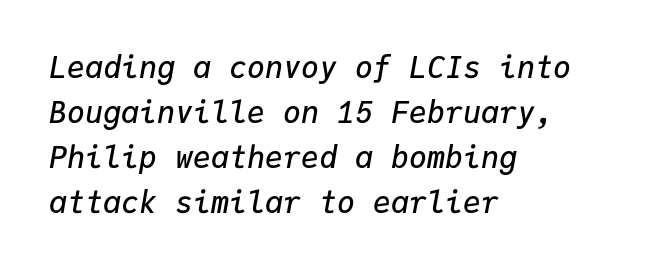
The image shows 30 px semibold type, italic (leaning right), monospaced; set left-aligned, normal line spacing (1.5x), normal letter spacing, not underlined; low stroke contrast and a medium x-height.
